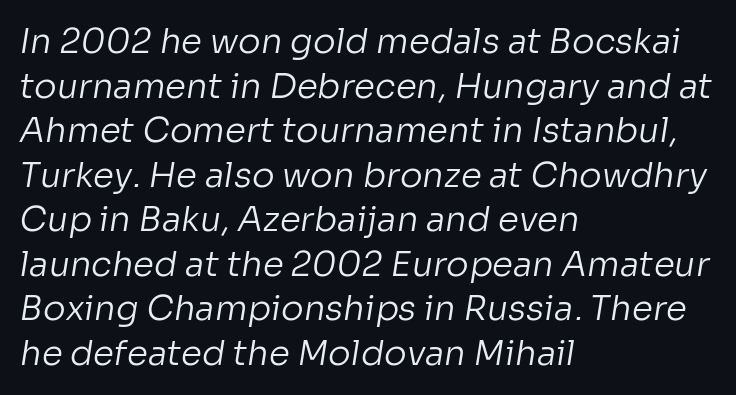
Underline: absent. Think of a printed novel: that variable character pitch is what you see here. The face used here is rendered with its standard letterfit. This block has exactly the height ordinary leading produces. Is this a sans? Yes — the strokes have no serifs. Which margin do the lines hug? The left one — the right edge is uneven.
